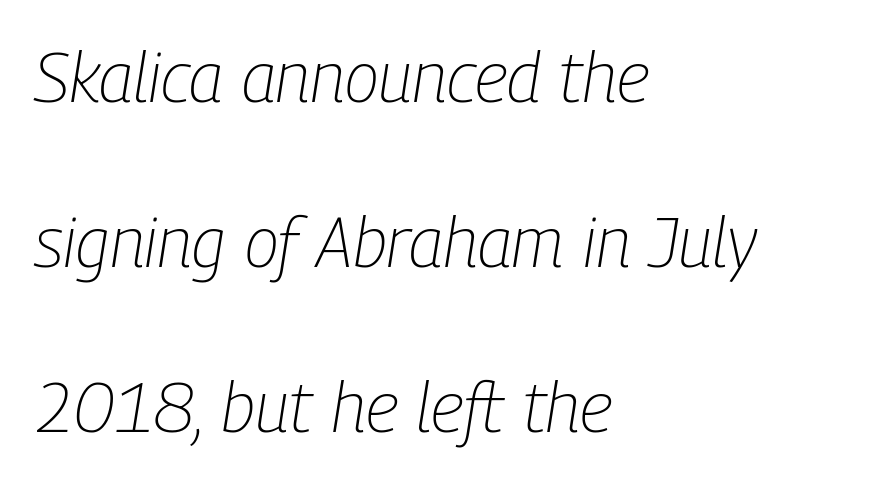
Compared with ordinary roman type, these characters are visibly tilted. The rag falls on the right side of this text block. Plain, unruled lines of type. This sample has the flowing, uneven cadence of proportional lettering. Words appear dense and cohesive because spacing is normal. A typesetter would call this leading open, well beyond the default.
